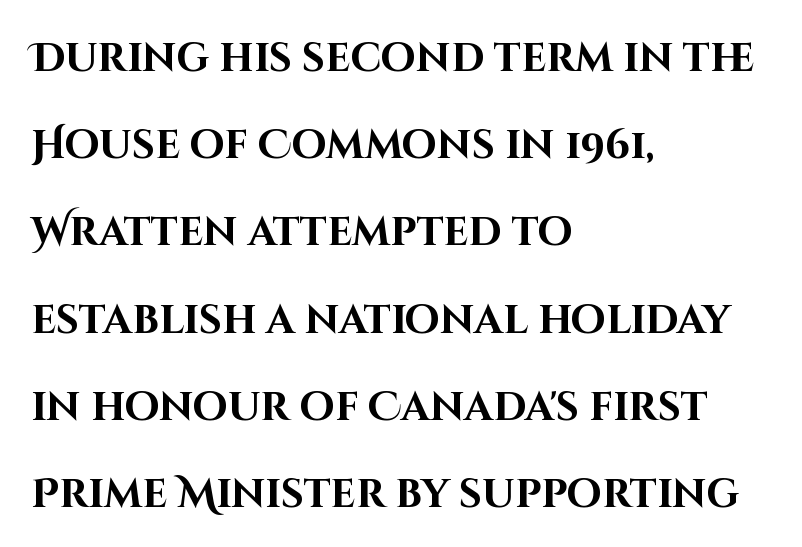
The image shows 40 px bold sans-serif type, upright; set left-aligned, loose line spacing (2.18x), normal letter spacing, not underlined; high stroke contrast and a large x-height.
